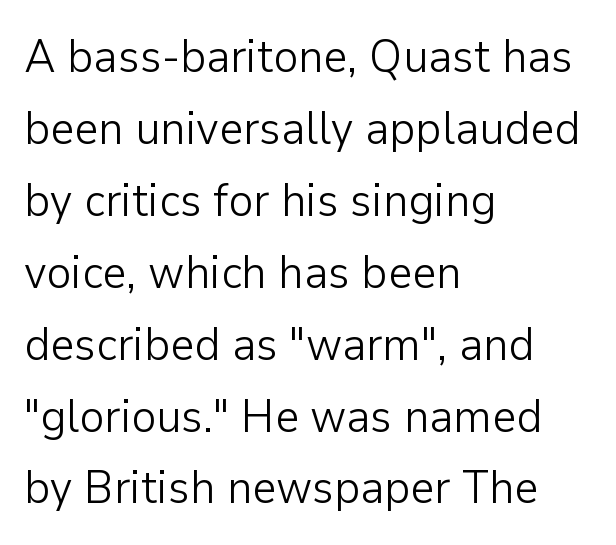
{"serif": "no", "italic": "no", "bold": "no", "weight": "light", "width": "normal", "stroke_contrast": "low", "x_height": "medium", "monospaced": "no", "underline": "no", "align": "left", "line_spacing": "normal", "line_spacing_ratio": 1.53, "letter_spacing": "normal", "letter_spacing_em": 0.0, "glyph_px": 47}
